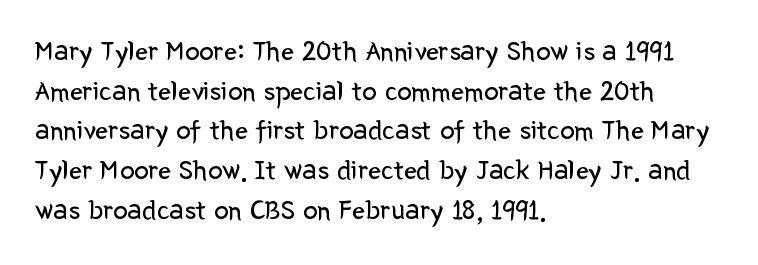
Look at the bottom of the vertical strokes: they stop flat, with no serifs. The letterforms sit shoulder to shoulder at normal distance. A classic flush-left, rag-right setting is used for this passage. Any mark beneath the type? The region is blank. Evenly set lines give the paragraph a standard silhouette.
